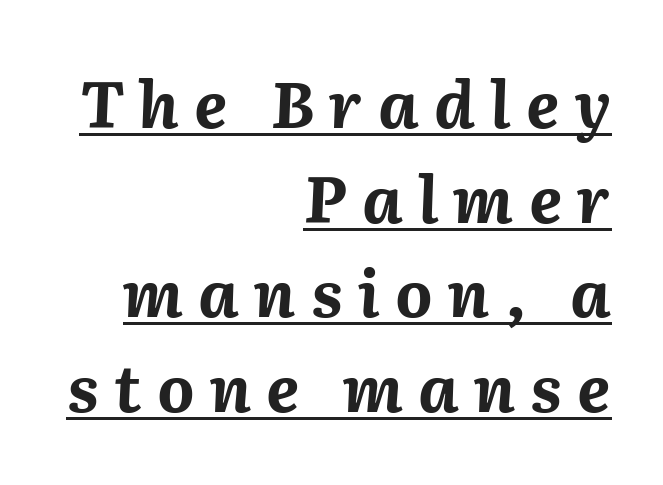
The image shows 64 px bold type, italic (leaning right); set right-aligned, normal line spacing (1.48x), unusually wide letter spacing (+0.24 em), underlined; medium stroke contrast and a medium x-height.
